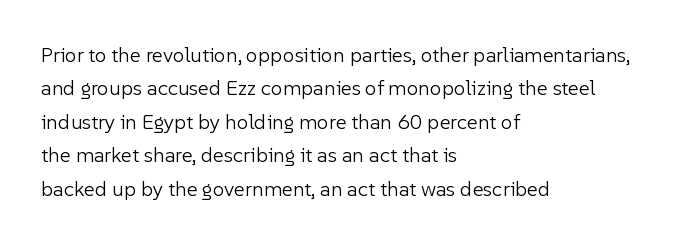
How would I describe the line gaps? Plain and ordinary. Weight: in the light-to-regular range. The type is set solid horizontally, with unmodified tracking. The lines are quadded left.
